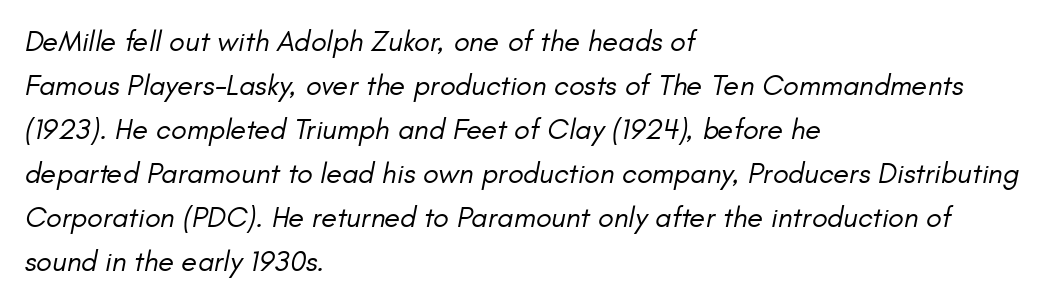
Q: Is the text bold? A: No.
Q: Is the text italic (slanted)? A: Yes, it leans right by about 11 degrees.
Q: Is the text underlined? A: No.
Q: How is the paragraph aligned? A: Left-aligned.
Q: Is the spacing between letters normal or unusually wide? A: Normal.
Q: Is the spacing between lines tight, normal or loose? A: Normal.
Q: Width (condensed, normal, or wide)? A: Normal.
Q: Stroke contrast? A: Low.
Q: x-height? A: Small.
Q: Monospaced? A: No.
